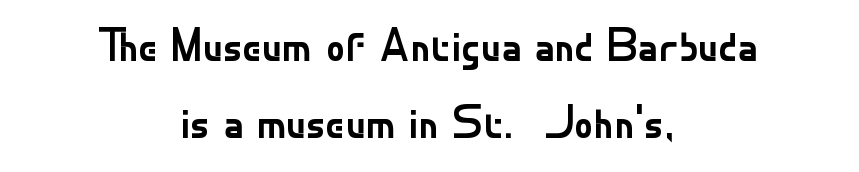
The image shows 48 px regular-weight sans-serif type, upright; set centered, normal line spacing (1.6x), normal letter spacing, not underlined; low stroke contrast and a small x-height.
